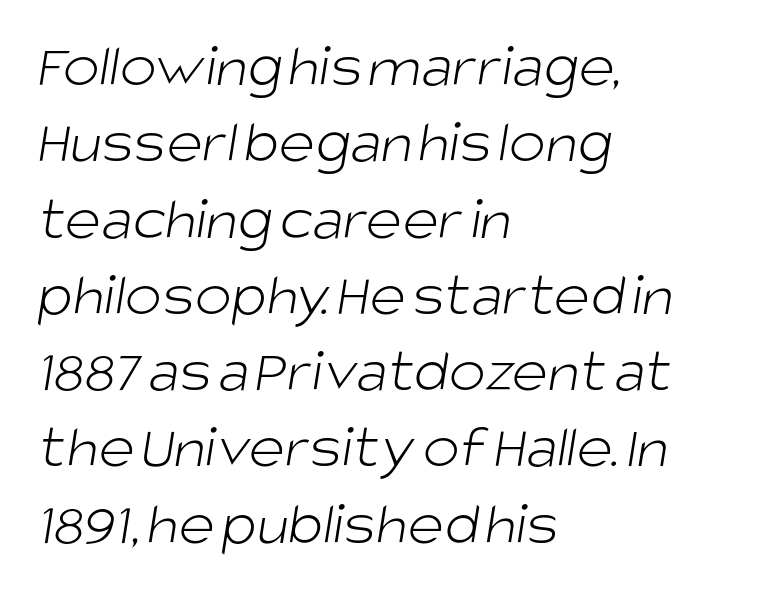
The horizontal fit of the characters is conventional and even. Here the designer chose a conventional face with non-uniform glyph widths. This reads as an unemphasized weight, regular at the heaviest. Nothing sits at the stroke ends, so this counts as sans-serif.
